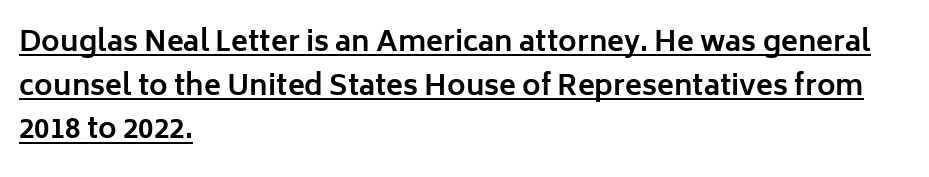
Q: Is the text bold? A: Yes.
Q: Is the text italic (slanted)? A: No, it is upright.
Q: Is the typeface a serif or a sans-serif typeface? A: Sans-serif.
Q: Is the text underlined? A: Yes.
Q: How is the paragraph aligned? A: Left-aligned.
Q: Is the spacing between letters normal or unusually wide? A: Normal.
Q: Is the spacing between lines tight, normal or loose? A: Normal.
Q: Width (condensed, normal, or wide)? A: Normal.
Q: Stroke contrast? A: Low.
Q: x-height? A: Medium.
Q: Monospaced? A: No.
